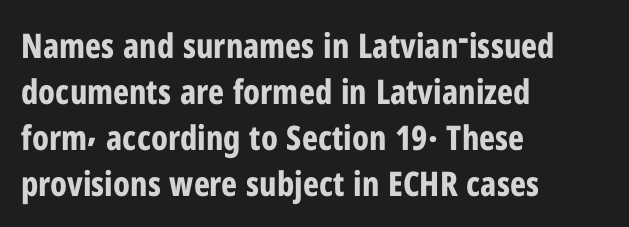
Q: Is the text bold? A: Yes.
Q: Is the text italic (slanted)? A: No, it is upright.
Q: Is the typeface a serif or a sans-serif typeface? A: Sans-serif.
Q: Is the text underlined? A: No.
Q: How is the paragraph aligned? A: Left-aligned.
Q: Is the spacing between letters normal or unusually wide? A: Normal.
Q: Is the spacing between lines tight, normal or loose? A: Normal.
Q: Width (condensed, normal, or wide)? A: Condensed.
Q: Stroke contrast? A: Low.
Q: x-height? A: Medium.
Q: Monospaced? A: No.
